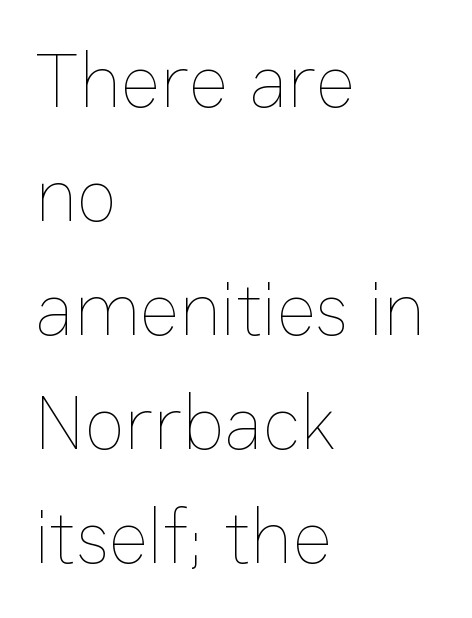
The image shows 76 px thin type, upright; set left-aligned, normal line spacing (1.5x), normal letter spacing, not underlined; low stroke contrast and a medium x-height.
